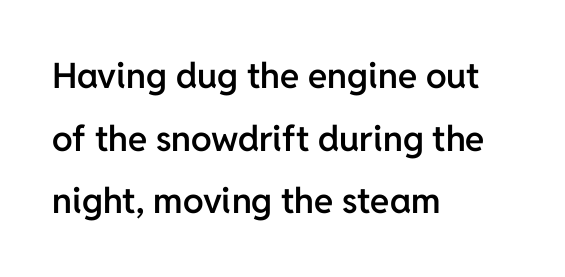
{"serif": "no", "italic": "no", "bold": "semi", "weight": "semibold", "width": "normal", "stroke_contrast": "low", "x_height": "medium", "monospaced": "no", "underline": "no", "align": "left", "line_spacing_ratio": 1.79, "letter_spacing": "normal", "letter_spacing_em": 0.0, "glyph_px": 35}
